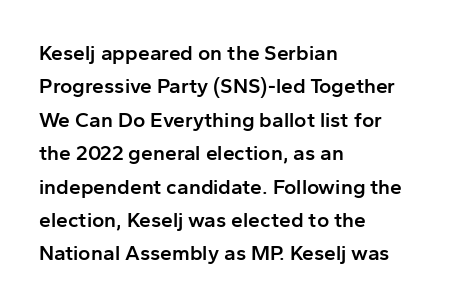
Typographic density is moderately raised because the face is semibold. Letter spacing: default. Vertically, the passage feels balanced, rows spaced as you'd expect. In terms of posture, this sample is upright. These lines stack with their left ends in a neat column.
